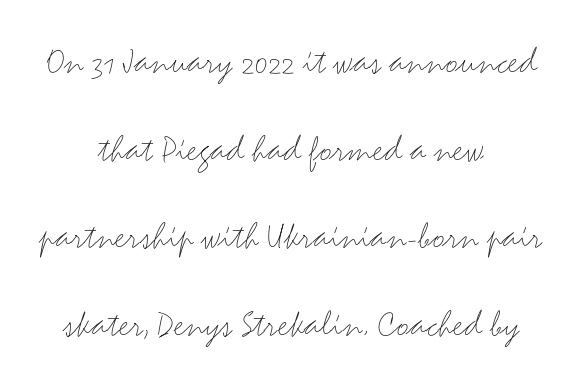
{"serif": "no", "bold": "no", "weight": "light", "width": "wide", "stroke_contrast": "medium", "x_height": "small", "monospaced": "no", "underline": "no", "align": "center", "line_spacing": "loose", "line_spacing_ratio": 2.25, "letter_spacing": "normal", "letter_spacing_em": 0.0, "glyph_px": 39}
